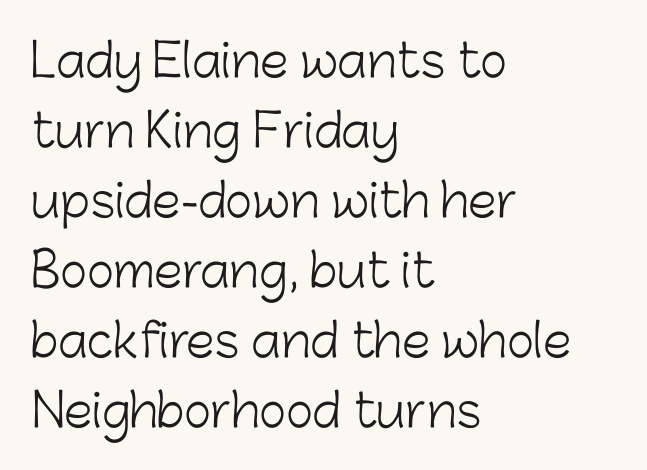
The image shows 46 px light sans-serif type, upright; set left-aligned, normal line spacing (1.52x), normal letter spacing, not underlined; low stroke contrast and a medium x-height.
